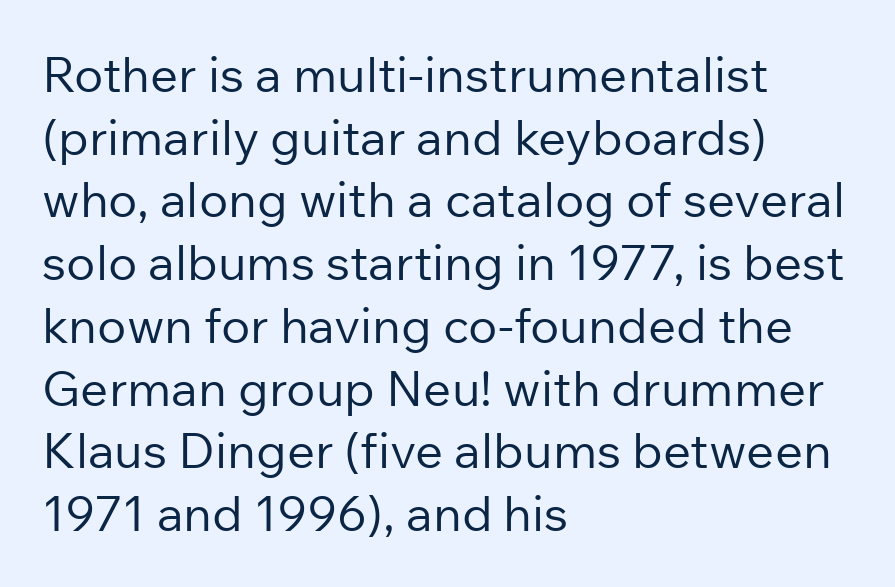
Q: Is the text bold? A: No.
Q: Is the text italic (slanted)? A: No, it is upright.
Q: Is the typeface a serif or a sans-serif typeface? A: Sans-serif.
Q: Is the text underlined? A: No.
Q: How is the paragraph aligned? A: Left-aligned.
Q: Is the spacing between letters normal or unusually wide? A: Normal.
Q: Is the spacing between lines tight, normal or loose? A: Normal.
Q: Width (condensed, normal, or wide)? A: Normal.
Q: Stroke contrast? A: Low.
Q: x-height? A: Medium.
Q: Monospaced? A: No.
